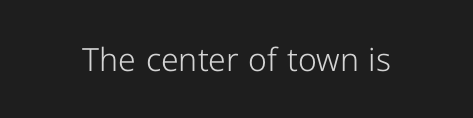
The face used here is a sans, in the tradition of grotesques and geometrics. These lines are rendered in a variable-pitch font. This rendering features lettering with no underline. Standard letterfit; no display-style spreading of the glyphs. The passage shown is not bold in any degree.
